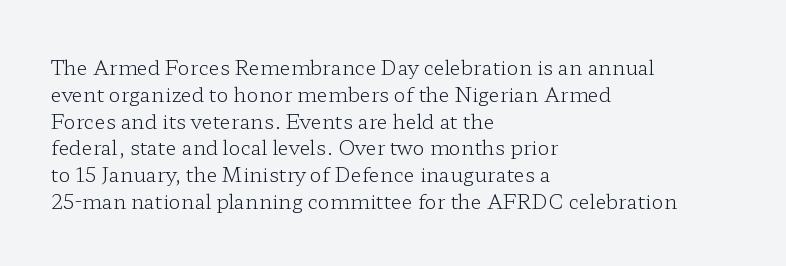
The image shows 20 px text type, upright; set left-aligned, normal line spacing (1.34x), normal letter spacing, not underlined.
